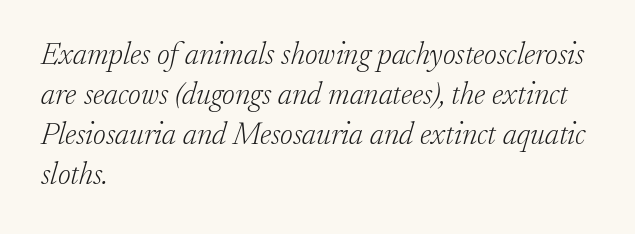
{"serif": "yes", "italic": "yes", "lean": "right", "slant_degrees": 17, "bold": "no", "weight": "light", "width": "normal", "stroke_contrast": "low", "x_height": "small", "monospaced": "no", "underline": "no", "align": "left", "line_spacing": "normal", "line_spacing_ratio": 1.29, "letter_spacing": "normal", "letter_spacing_em": 0.0, "glyph_px": 31}
